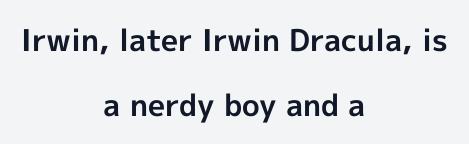
Leading: increased. Tracking value appears to be zero — textbook default spacing. Honestly, there is no underline to notice here at all. Notice how thick the strokes are: this is what a full bold looks like.
